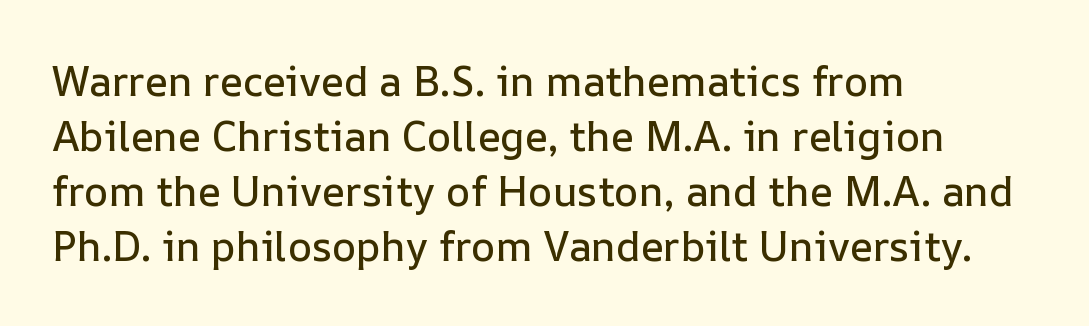
Normally led — the rows are evenly, conventionally spaced. A typesetter would call this proportional, since set widths differ per character. Default kerning and tracking; the words read as compact shapes. The font's upright variant was chosen for this text. Any mark beneath the type? The region is blank. Left-aligned paragraph, ragged on the right.
